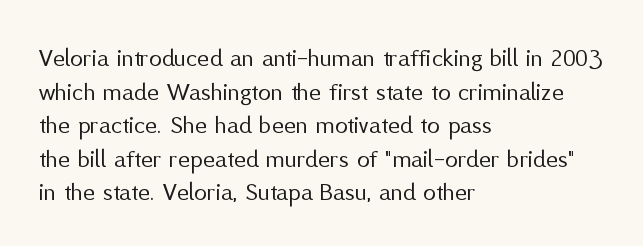
Interline gaps are of average width in this sample. In terms of posture, this sample is upright. Teacher's note: observe the even left margin — that is flush-left alignment. The cut favours lightness, reaching ordinary text weight at its darkest.
